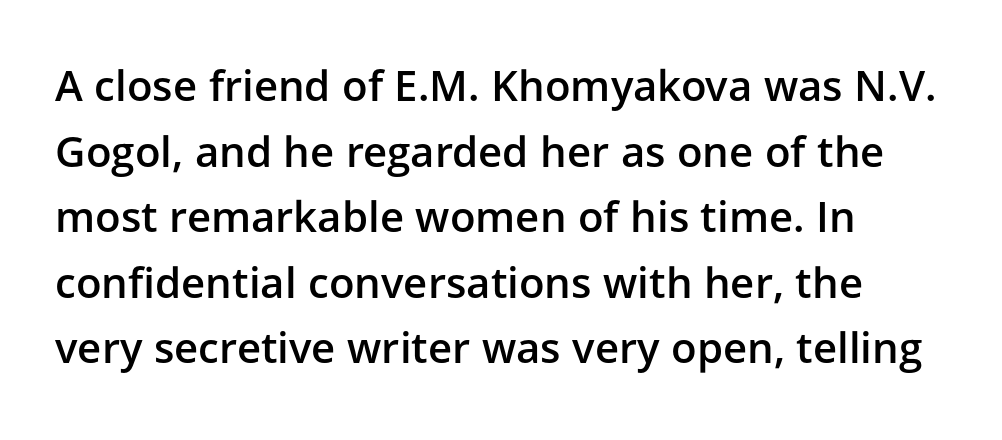
Is there any slant? The stems are plumb. The foot of each line stays bare and open. The passage is arranged the way most books set body copy — flush left. Grotesque or geometric, the face here clearly has no serifs. The letters advance in unequal steps, a hallmark of proportional type. Students, this is semibold: more ink than regular, less than bold.
